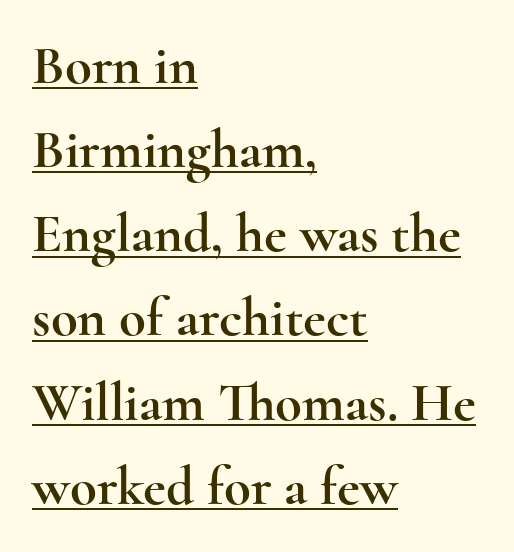
The image shows 55 px wide serif type, upright; set left-aligned, normal line spacing (1.53x), normal letter spacing, underlined; a small x-height.
